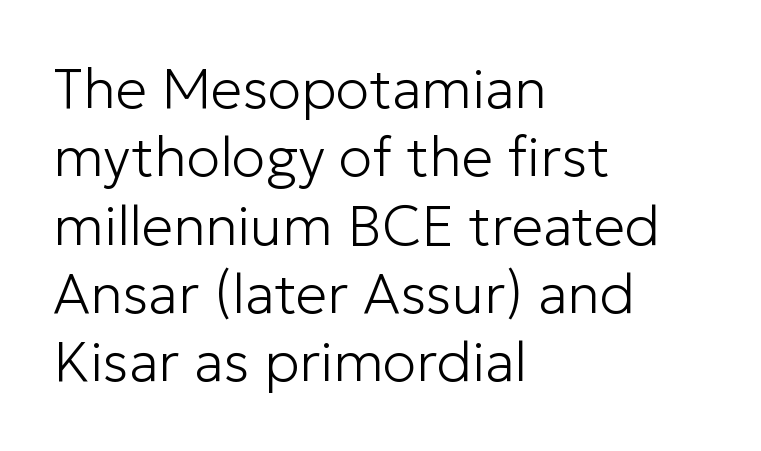
No italicization has been applied; the sample stays upright. These glyphs show unthickened strokes, regular width or finer. Caption: multi-line text, flush left, ragged right. Students, note that the glyphs here touch the page at normal intervals.
